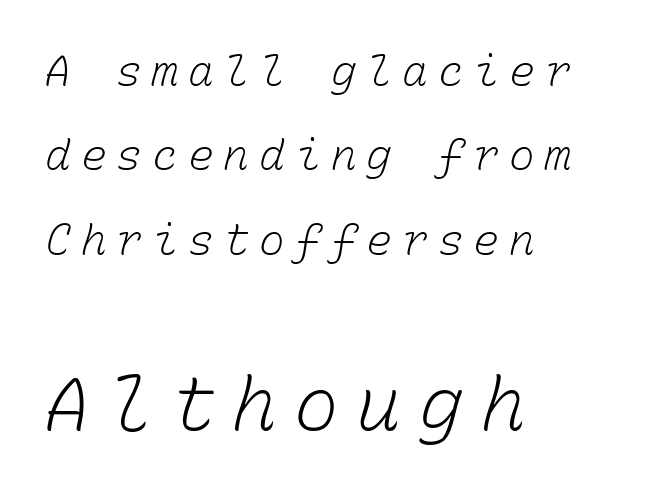
Q: Is the text bold? A: No.
Q: Is the text underlined? A: No.
Q: How is the paragraph aligned? A: Left-aligned.
Q: Is the spacing between letters normal or unusually wide? A: Unusually wide.
Q: Is the spacing between lines tight, normal or loose? A: Loose.
Q: Which block of text is set in a larger size, the first (top) or the second (bottom)? A: The second (bottom) one.
Q: Width (condensed, normal, or wide)? A: Normal.
Q: Stroke contrast? A: Low.
Q: x-height? A: Medium.
Q: Monospaced? A: Yes.
